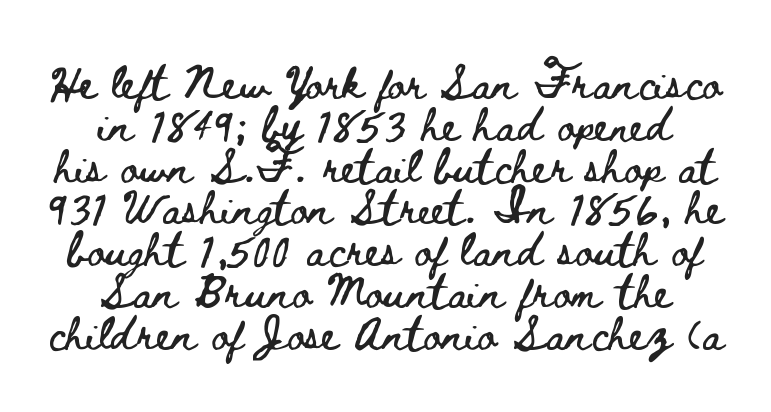
The image shows 34 px wide type; set centered, line spacing 1.23x, normal letter spacing, not underlined; low stroke contrast and a small x-height.
